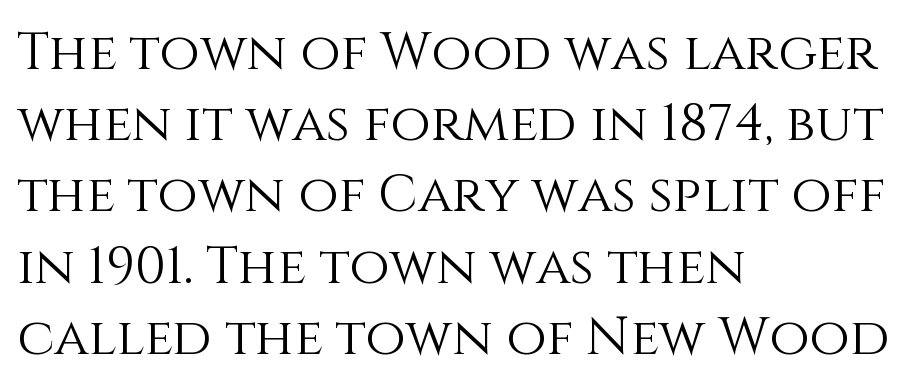
The image shows 52 px light type, upright; set left-aligned, normal line spacing (1.37x), normal letter spacing, not underlined; medium stroke contrast and a large x-height.
